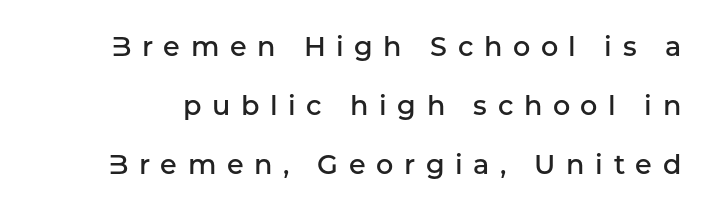
The space between consecutive lines is lavish. Anything drawn beneath the words? Only blank space. Set as a demibold, roughly 600 on the weight scale. Is the letter spacing exaggerated? Yes — the characters are pushed far apart.
